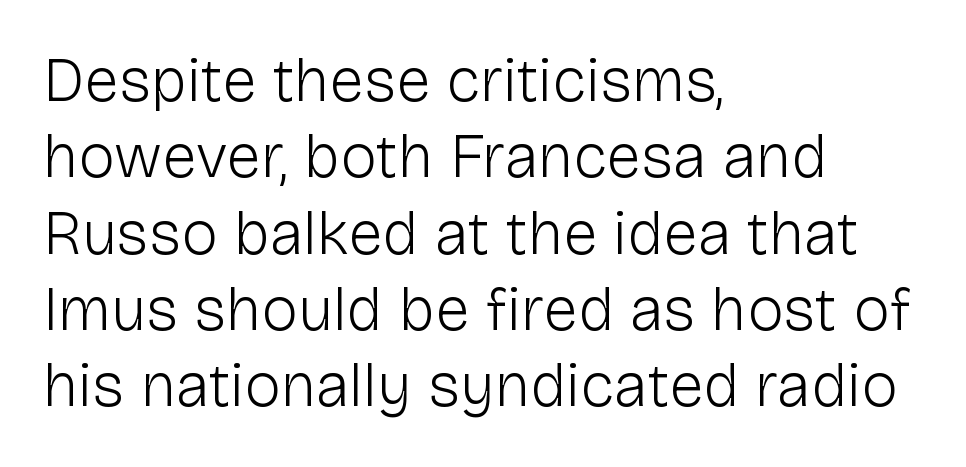
Q: Is the text bold? A: No.
Q: Is the text italic (slanted)? A: No, it is upright.
Q: Is the typeface a serif or a sans-serif typeface? A: Sans-serif.
Q: Is the text underlined? A: No.
Q: How is the paragraph aligned? A: Left-aligned.
Q: Is the spacing between letters normal or unusually wide? A: Normal.
Q: Width (condensed, normal, or wide)? A: Normal.
Q: Stroke contrast? A: Low.
Q: x-height? A: Medium.
Q: Monospaced? A: No.
